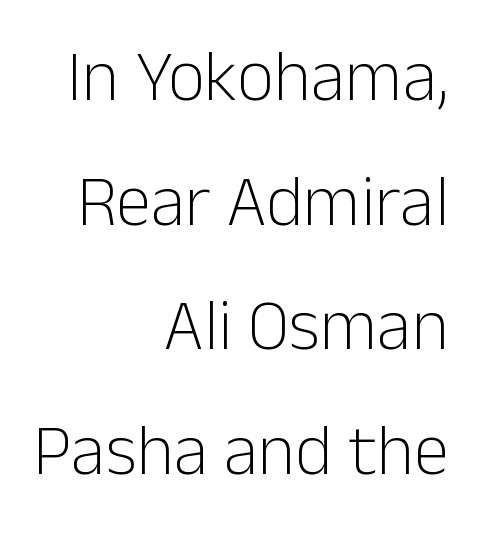
{"serif": "no", "italic": "no", "bold": "no", "weight": "light", "width": "normal", "stroke_contrast": "low", "x_height": "medium", "monospaced": "no", "underline": "no", "align": "right", "line_spacing_ratio": 1.73, "letter_spacing": "normal", "letter_spacing_em": 0.0, "glyph_px": 72}
